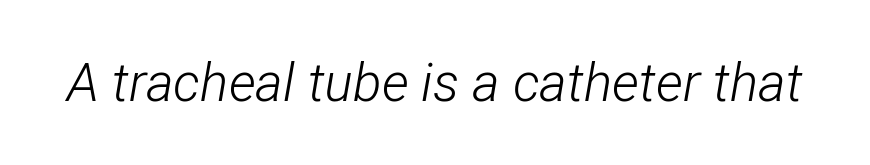
Tracking value appears to be zero — textbook default spacing. Stems here are at most as thick as an everyday book face. Notice how the stems are inclined rather than vertical — that's the hallmark of italics. Glance below the letters and you will spot only blank space.
